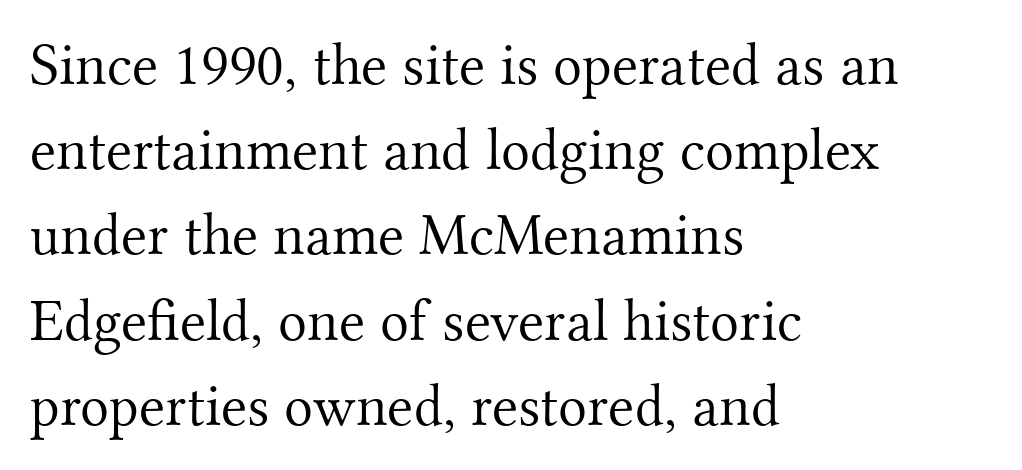
The image shows 60 px light serif type, upright; set left-aligned, normal line spacing (1.42x), normal letter spacing, not underlined; medium stroke contrast and a small x-height.
